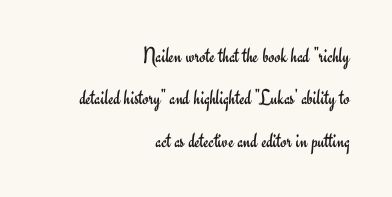
Vertical spacing — loose. Has an underline been added? It has not. Between one letter and the next there's only the usual sliver of space. Caption: face not bold, strokes unweighted. Compared with a flush-left layout, this one pins lines to the opposite, right side.
